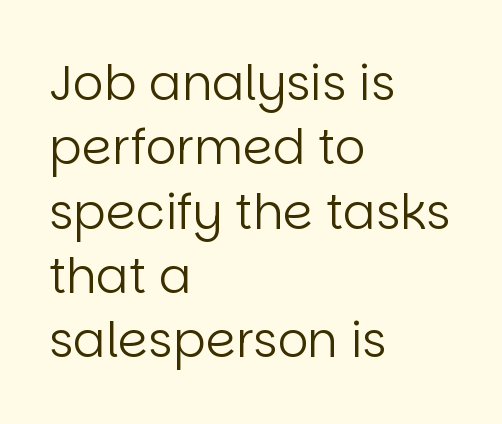
{"serif": "no", "italic": "no", "bold": "no", "weight": "regular", "width": "normal", "stroke_contrast": "low", "x_height": "large", "monospaced": "no", "underline": "no", "align": "left", "line_spacing": "normal", "line_spacing_ratio": 1.34, "letter_spacing": "normal", "letter_spacing_em": 0.0, "glyph_px": 48}
